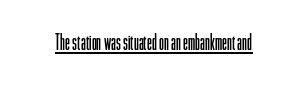
Does a line run under the words? Yes, clearly. Each word holds together tightly as a unit, with standard inter-letter gaps. When letters stand straight like this, we call the style roman or upright. Compared with a typical body face, this is equally light or lighter still.
